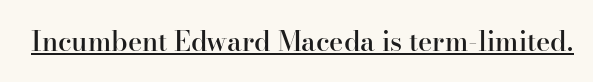
The image shows 27 px text type, upright; set normal letter spacing, underlined.
